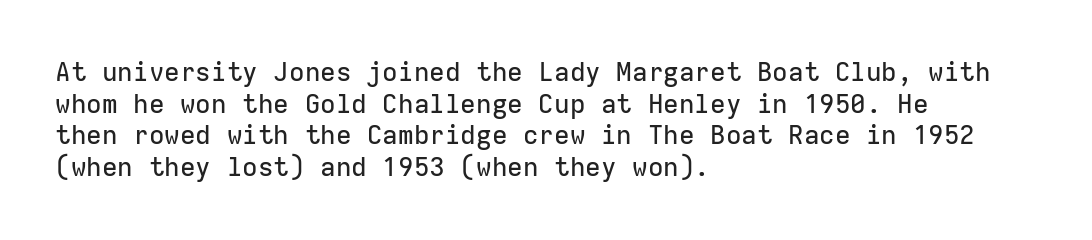
The image shows 26 px text type, upright; set left-aligned, line spacing 1.22x, normal letter spacing, not underlined.
